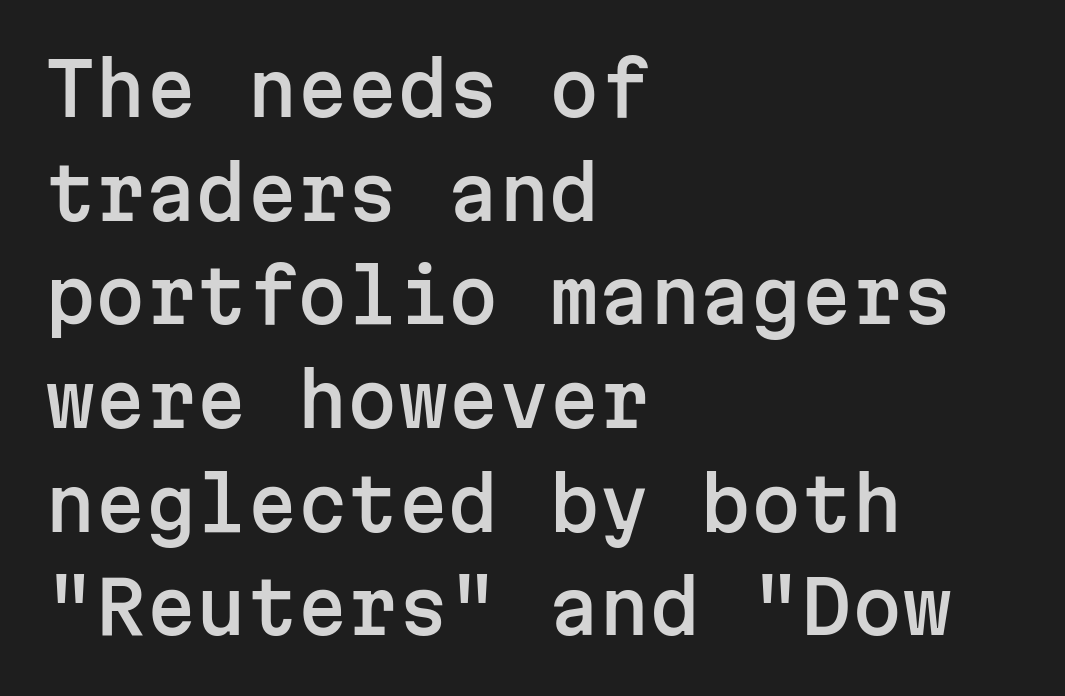
{"serif": "no", "italic": "no", "width": "normal", "stroke_contrast": "low", "x_height": "medium", "monospaced": "yes", "underline": "no", "align": "left", "line_spacing": "normal", "line_spacing_ratio": 1.44, "letter_spacing": "normal", "letter_spacing_em": 0.0, "glyph_px": 72}
